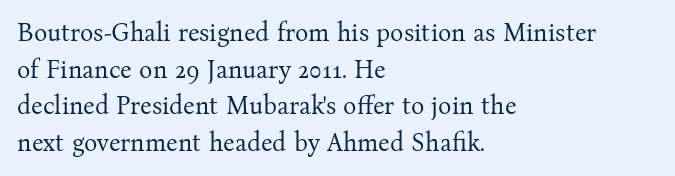
Q: Is the text bold? A: No.
Q: Is the text italic (slanted)? A: No, it is upright.
Q: Is the text underlined? A: No.
Q: How is the paragraph aligned? A: Left-aligned.
Q: Is the spacing between letters normal or unusually wide? A: Normal.
Q: Is the spacing between lines tight, normal or loose? A: Normal.
